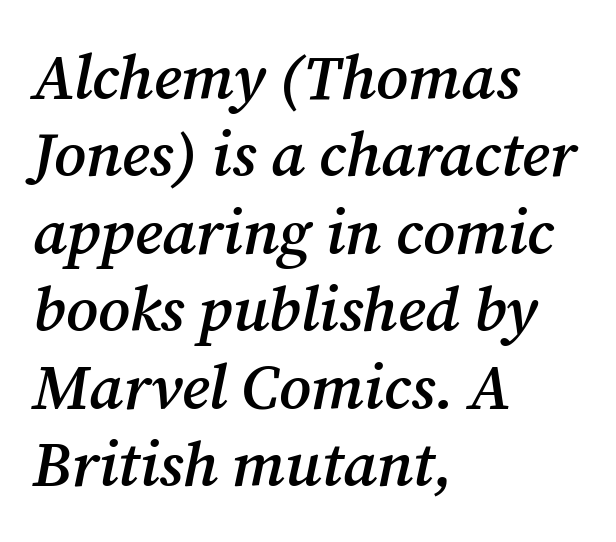
A bit beefed up — I'd call it semibold rather than bold. Observe the ordinary spacing: letters are neighbours, not strangers. Line beginnings align vertically; line endings do not. Classification — serif. The whole block is typeset with a tilt. The letters advance in unequal steps, a hallmark of proportional type.
